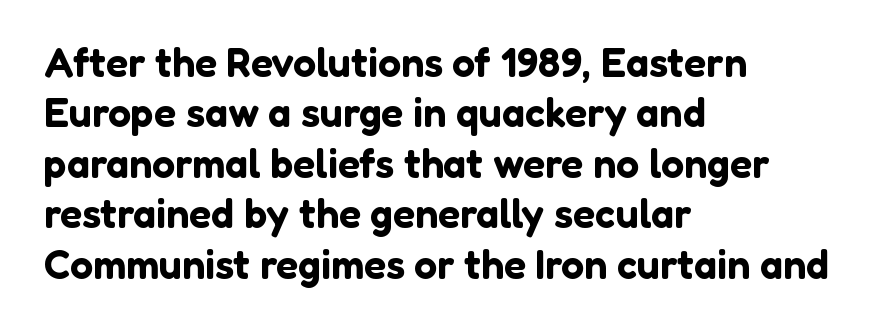
Q: Is the text italic (slanted)? A: No, it is upright.
Q: Is the typeface a serif or a sans-serif typeface? A: Sans-serif.
Q: Is the text underlined? A: No.
Q: How is the paragraph aligned? A: Left-aligned.
Q: Is the spacing between letters normal or unusually wide? A: Normal.
Q: Width (condensed, normal, or wide)? A: Normal.
Q: Stroke contrast? A: Low.
Q: x-height? A: Medium.
Q: Monospaced? A: No.
